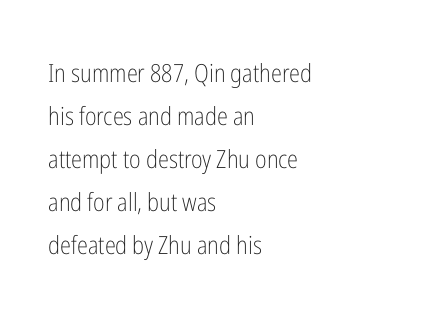
{"italic": "no", "bold": "no", "underline": "no", "align": "left", "line_spacing_ratio": 1.72, "letter_spacing": "normal", "letter_spacing_em": 0.0, "glyph_px": 25}
